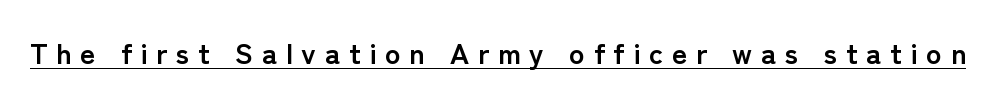
{"serif": "no", "italic": "no", "bold": "yes", "weight": "semibold", "width": "normal", "stroke_contrast": "low", "x_height": "medium", "monospaced": "no", "underline": "yes", "letter_spacing": "wide", "letter_spacing_em": 0.3, "glyph_px": 29}
